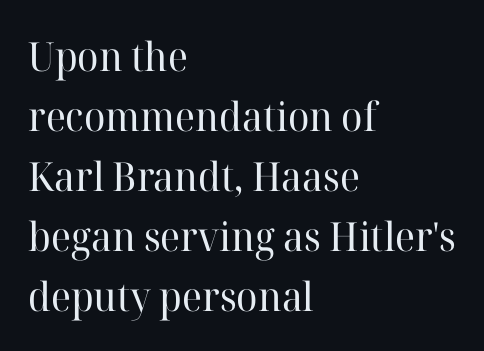
The image shows 40 px regular-weight serif type, upright; set left-aligned, normal line spacing (1.5x), normal letter spacing, not underlined; high stroke contrast and a medium x-height.
